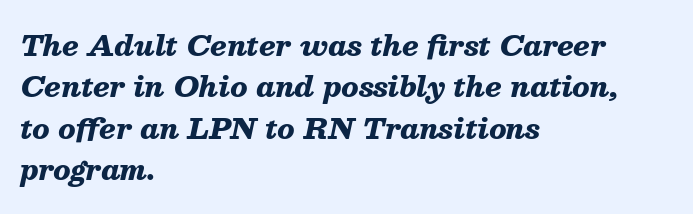
The image shows 28 px heavy type, italic (leaning right); set left-aligned, normal line spacing (1.48x), normal letter spacing, not underlined; medium stroke contrast and a medium x-height.
